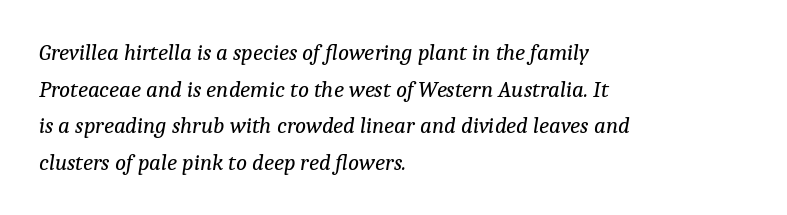
The image shows 23 px text type, italic (leaning right); set left-aligned, normal line spacing (1.59x), normal letter spacing, not underlined.
